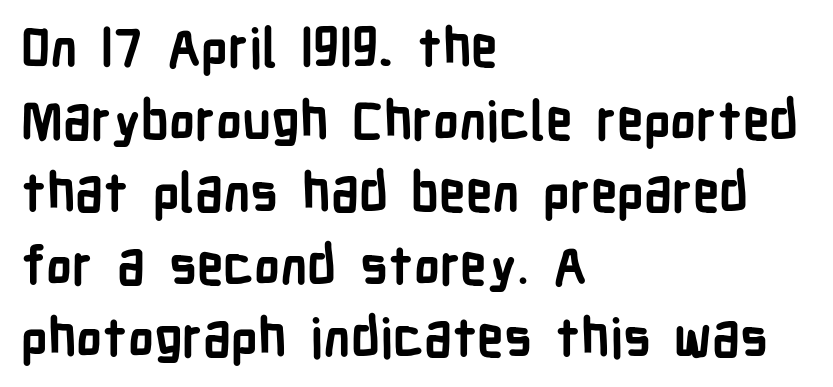
{"serif": "no", "italic": "no", "bold": "yes", "weight": "semibold", "width": "condensed", "stroke_contrast": "low", "x_height": "medium", "monospaced": "no", "underline": "no", "align": "left", "line_spacing": "normal", "line_spacing_ratio": 1.37, "letter_spacing": "normal", "letter_spacing_em": 0.0, "glyph_px": 53}
